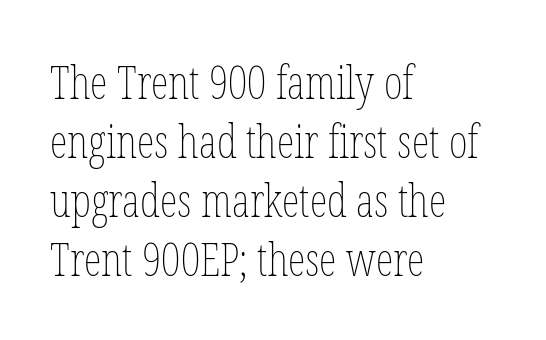
{"italic": "no", "bold": "no", "weight": "thin", "width": "condensed", "stroke_contrast": "low", "x_height": "medium", "monospaced": "no", "underline": "no", "align": "left", "line_spacing": "normal", "line_spacing_ratio": 1.31, "letter_spacing": "normal", "letter_spacing_em": 0.0, "glyph_px": 45}
